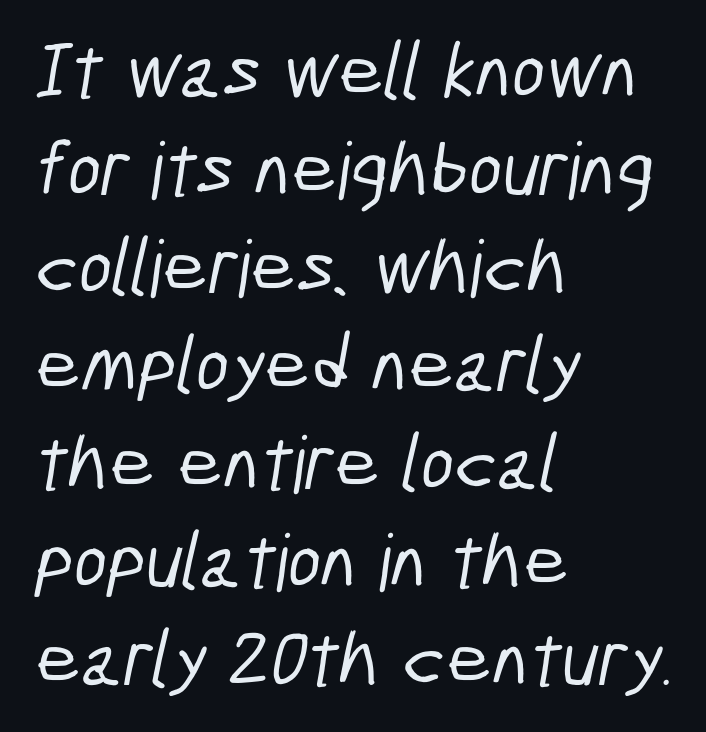
Q: Is the typeface a serif or a sans-serif typeface? A: Sans-serif.
Q: Is the text underlined? A: No.
Q: How is the paragraph aligned? A: Left-aligned.
Q: Is the spacing between letters normal or unusually wide? A: Normal.
Q: Width (condensed, normal, or wide)? A: Condensed.
Q: Stroke contrast? A: Low.
Q: x-height? A: Medium.
Q: Monospaced? A: No.
